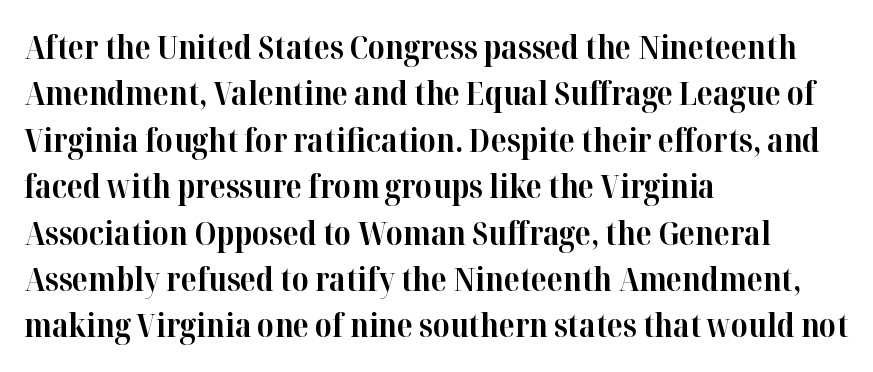
Q: Is the text bold? A: Yes.
Q: Is the text italic (slanted)? A: No, it is upright.
Q: Is the typeface a serif or a sans-serif typeface? A: Serif.
Q: Is the text underlined? A: No.
Q: How is the paragraph aligned? A: Left-aligned.
Q: Is the spacing between letters normal or unusually wide? A: Normal.
Q: Is the spacing between lines tight, normal or loose? A: Normal.
Q: Width (condensed, normal, or wide)? A: Normal.
Q: Stroke contrast? A: High.
Q: x-height? A: Medium.
Q: Monospaced? A: No.
